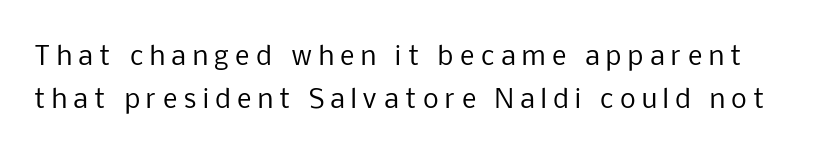
The image shows 25 px text type, upright; set line spacing 1.73x, unusually wide letter spacing (+0.26 em), not underlined.
